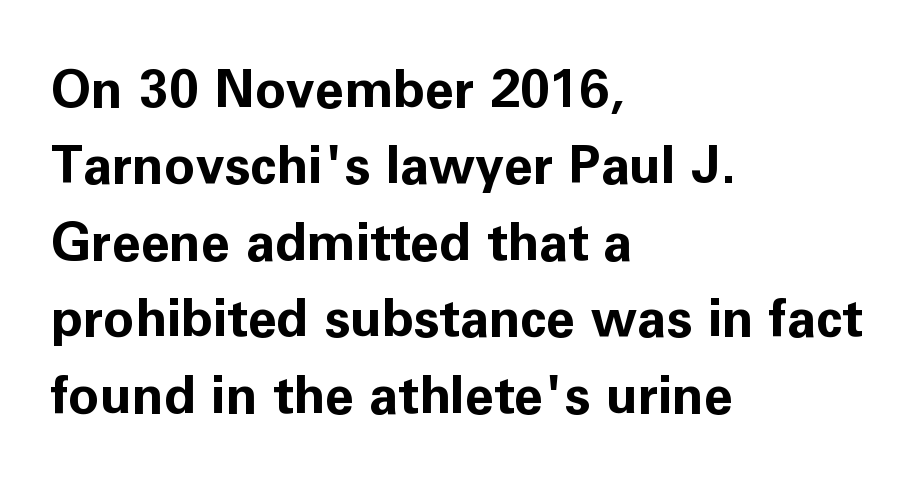
Q: Is the text bold? A: Yes.
Q: Is the text italic (slanted)? A: No, it is upright.
Q: Is the typeface a serif or a sans-serif typeface? A: Sans-serif.
Q: Is the text underlined? A: No.
Q: How is the paragraph aligned? A: Left-aligned.
Q: Is the spacing between letters normal or unusually wide? A: Normal.
Q: Is the spacing between lines tight, normal or loose? A: Normal.
Q: Width (condensed, normal, or wide)? A: Normal.
Q: Stroke contrast? A: Low.
Q: x-height? A: Medium.
Q: Monospaced? A: No.
